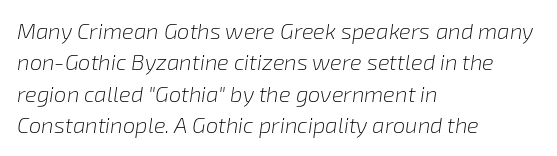
The image shows 22 px text type, italic (leaning right); set left-aligned, normal line spacing (1.43x), normal letter spacing, not underlined.
